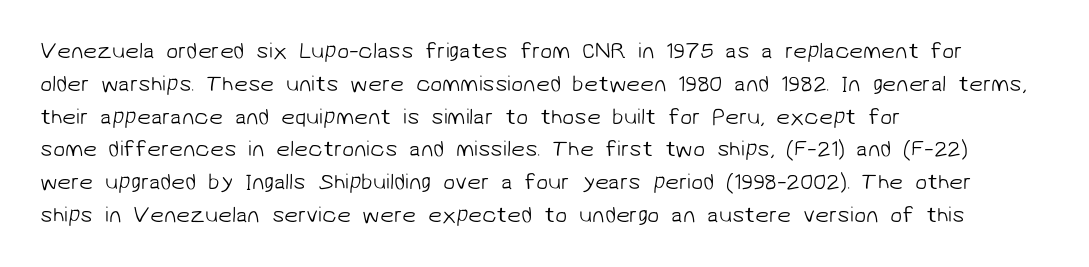
Q: Is the text bold? A: No.
Q: Is the text underlined? A: No.
Q: How is the paragraph aligned? A: Left-aligned.
Q: Is the spacing between letters normal or unusually wide? A: Normal.
Q: Is the spacing between lines tight, normal or loose? A: Normal.
